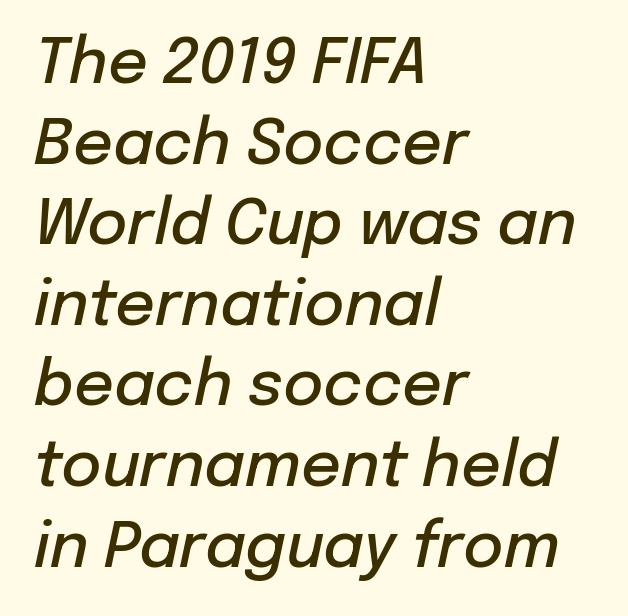
{"italic": "yes", "lean": "right", "slant_degrees": 12, "bold": "semi", "weight": "semibold", "width": "normal", "stroke_contrast": "low", "x_height": "medium", "monospaced": "no", "underline": "no", "align": "left", "line_spacing": "normal", "line_spacing_ratio": 1.3, "letter_spacing": "normal", "letter_spacing_em": 0.0, "glyph_px": 62}
